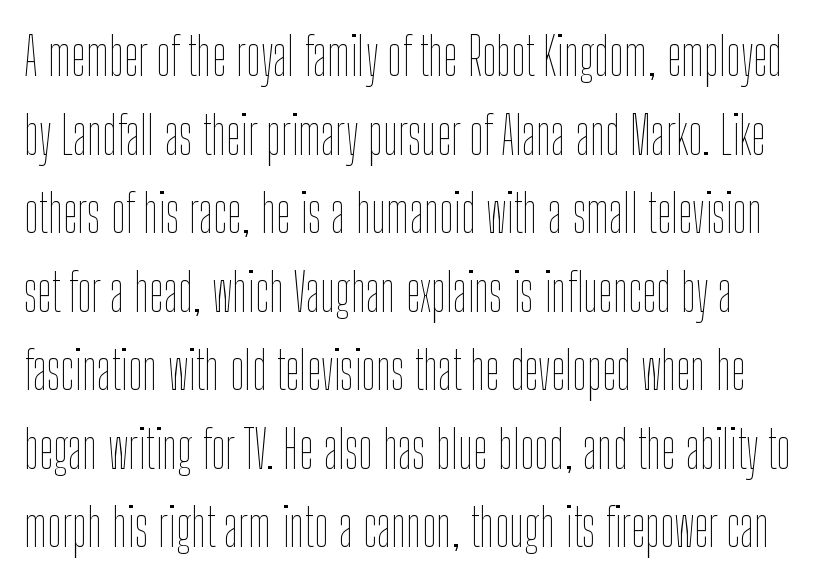
The image shows 52 px thin, condensed type, upright; set normal line spacing (1.51x), normal letter spacing, not underlined; low stroke contrast and a medium x-height.
